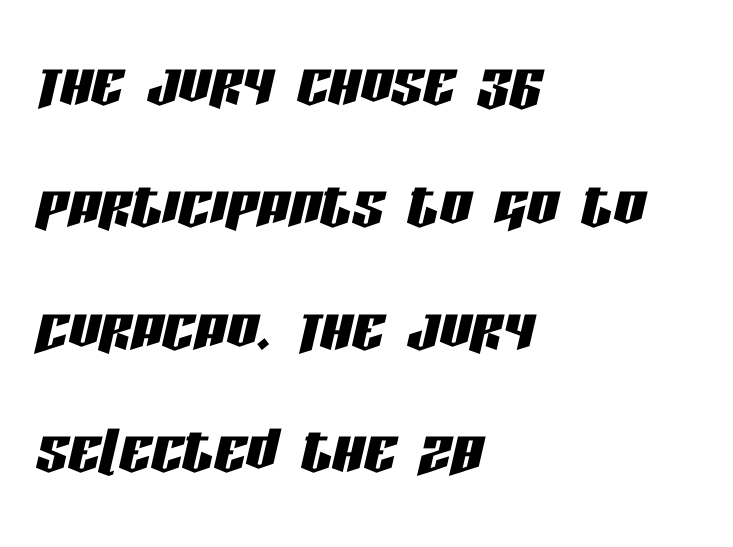
{"italic": "yes", "lean": "right", "slant_degrees": 13, "width": "condensed", "stroke_contrast": "low", "x_height": "large", "monospaced": "no", "underline": "no", "align": "left", "line_spacing": "normal", "line_spacing_ratio": 1.55, "letter_spacing": "normal", "letter_spacing_em": 0.0, "glyph_px": 79}
